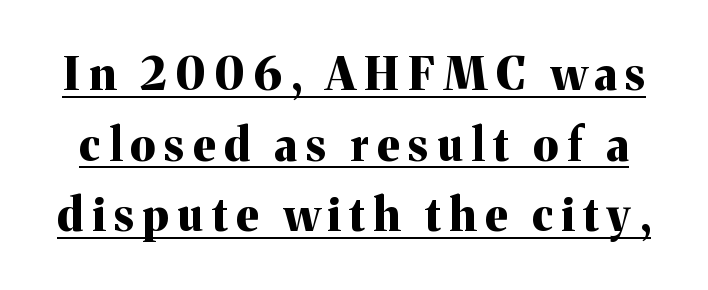
Q: Is the text bold? A: Yes.
Q: Is the text italic (slanted)? A: No, it is upright.
Q: Is the typeface a serif or a sans-serif typeface? A: Serif.
Q: Is the text underlined? A: Yes.
Q: Is the spacing between letters normal or unusually wide? A: Unusually wide.
Q: Is the spacing between lines tight, normal or loose? A: Normal.
Q: Width (condensed, normal, or wide)? A: Normal.
Q: Stroke contrast? A: Medium.
Q: x-height? A: Medium.
Q: Monospaced? A: No.
